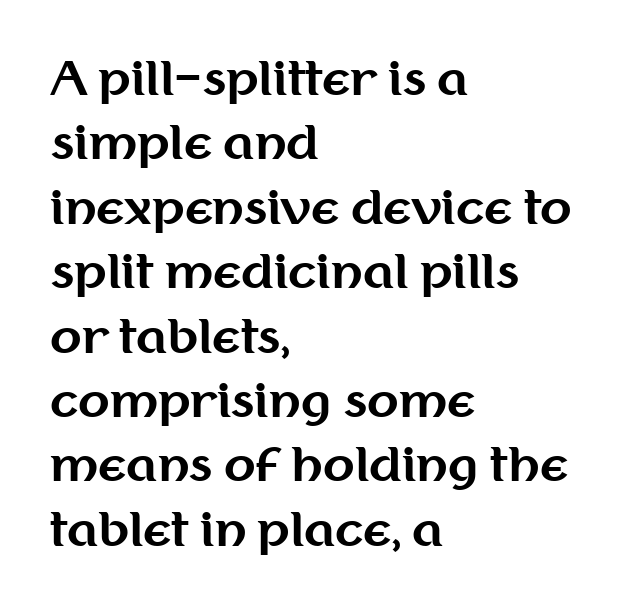
Q: Is the text bold? A: Yes.
Q: Is the text italic (slanted)? A: No, it is upright.
Q: Is the typeface a serif or a sans-serif typeface? A: Sans-serif.
Q: Is the text underlined? A: No.
Q: How is the paragraph aligned? A: Left-aligned.
Q: Is the spacing between letters normal or unusually wide? A: Normal.
Q: Is the spacing between lines tight, normal or loose? A: Normal.
Q: Width (condensed, normal, or wide)? A: Normal.
Q: Stroke contrast? A: Medium.
Q: x-height? A: Medium.
Q: Monospaced? A: No.
